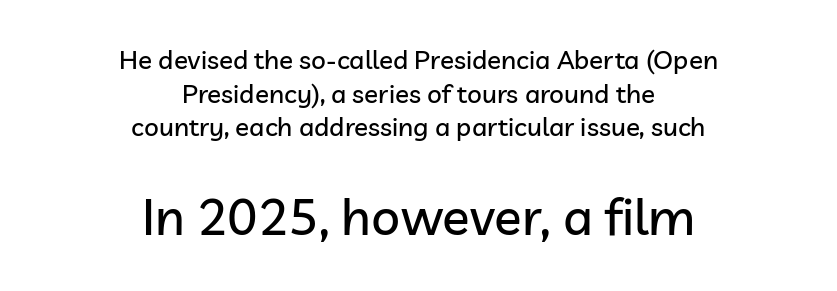
The image shows 51 px sans-serif type, upright; set centered, normal line spacing (1.29x), normal letter spacing, not underlined; the second (bottom) block is 1.96x larger; low stroke contrast and a medium x-height.
